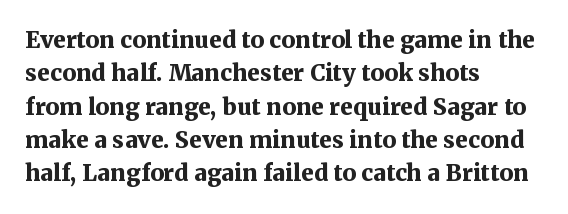
Q: Is the text bold? A: Yes.
Q: Is the text italic (slanted)? A: No, it is upright.
Q: Is the text underlined? A: No.
Q: How is the paragraph aligned? A: Left-aligned.
Q: Is the spacing between letters normal or unusually wide? A: Normal.
Q: Is the spacing between lines tight, normal or loose? A: Normal.
